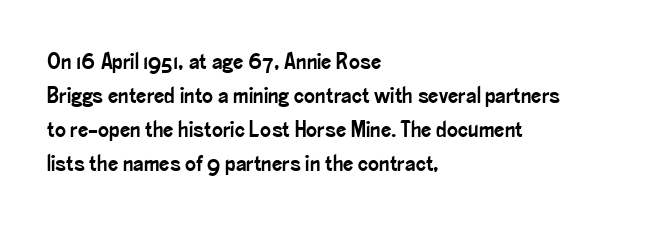
The image shows 23 px text type, upright; set left-aligned, normal line spacing (1.48x), normal letter spacing, not underlined.
